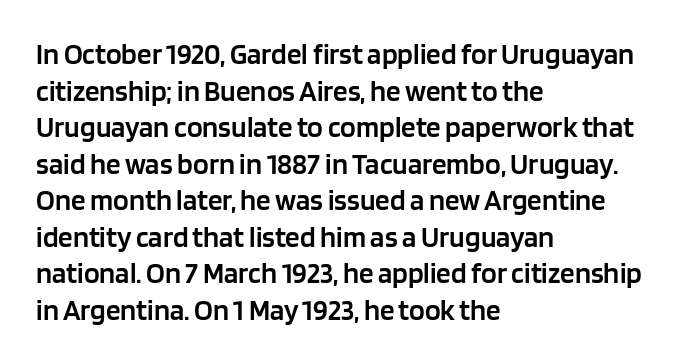
The face used here is a semibold: visibly heavier than regular, lighter than bold. A typesetter would call this leading conventional body-copy spacing. The font's upright variant was chosen for this text. The passage shown is not underscored anywhere. The tracking reads as untouched default to a designer's eye. What kind of face is this? One without serifs — a sans.
